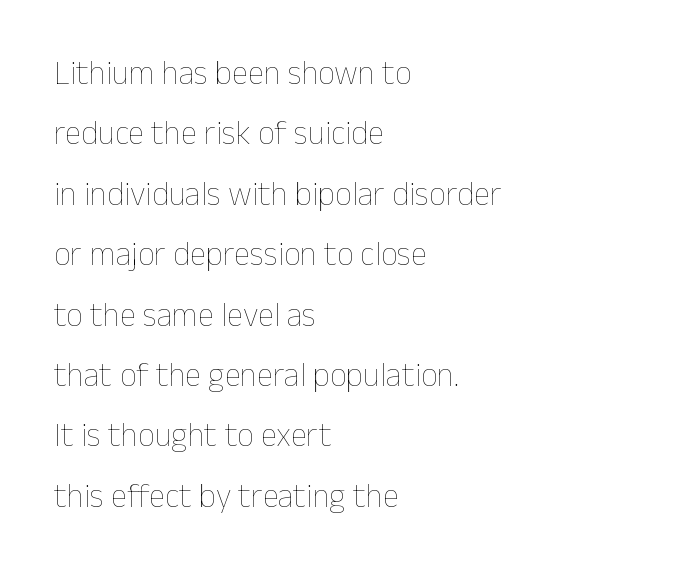
{"italic": "no", "bold": "no", "weight": "thin", "width": "normal", "stroke_contrast": "low", "x_height": "medium", "monospaced": "no", "underline": "no", "align": "left", "line_spacing_ratio": 1.83, "letter_spacing": "normal", "letter_spacing_em": 0.0, "glyph_px": 33}
